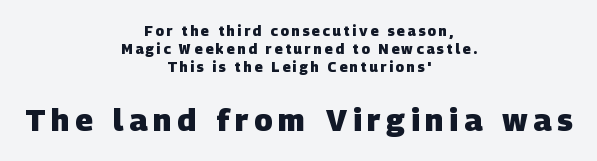
Serifs: no, the terminals of the letterforms are clean. The rows are spaced the way most documents space them. Pretty heavy lettering here — definitely bold. The area under the type is left untouched.
